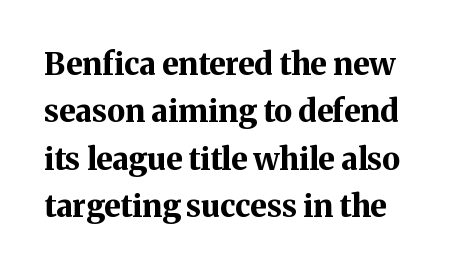
{"serif": "yes", "italic": "no", "bold": "yes", "weight": "bold", "width": "normal", "stroke_contrast": "medium", "x_height": "medium", "monospaced": "no", "underline": "no", "line_spacing": "normal", "line_spacing_ratio": 1.53, "letter_spacing": "normal", "letter_spacing_em": 0.0, "glyph_px": 31}
